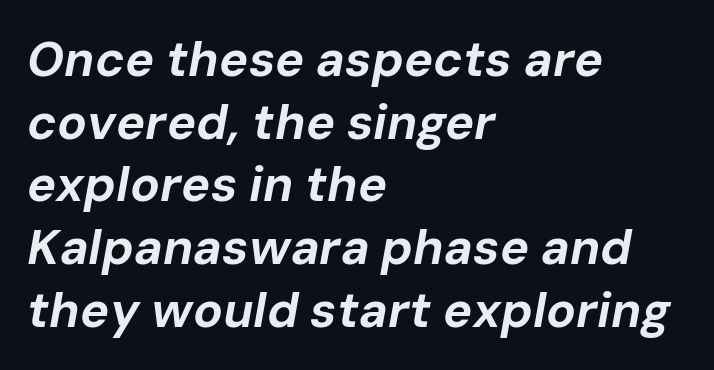
Q: Is the text bold? A: Yes.
Q: Is the text italic (slanted)? A: Yes, it leans right by about 10 degrees.
Q: Is the text underlined? A: No.
Q: How is the paragraph aligned? A: Left-aligned.
Q: Is the spacing between letters normal or unusually wide? A: Normal.
Q: Is the spacing between lines tight, normal or loose? A: Normal.
Q: Width (condensed, normal, or wide)? A: Normal.
Q: Stroke contrast? A: Low.
Q: x-height? A: Medium.
Q: Monospaced? A: No.
